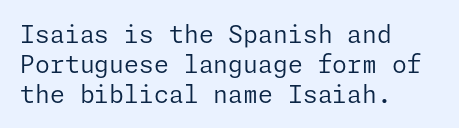
{"italic": "no", "bold": "no", "underline": "no", "align": "left", "line_spacing_ratio": 1.24, "letter_spacing": "normal", "letter_spacing_em": 0.0, "glyph_px": 24}
